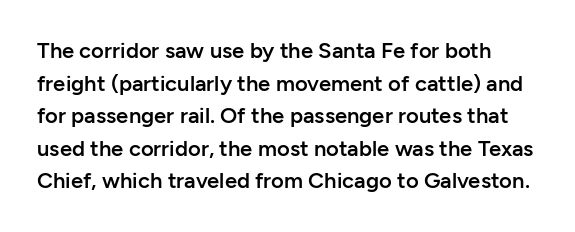
The font's upright variant was chosen for this text. Interline gaps are of average width in this sample. Every letter is mildly thick-stroked: semibold rather than bold. You could call the tracking neutral — neither tight nor loose. Anything drawn beneath the words? Only blank space.
